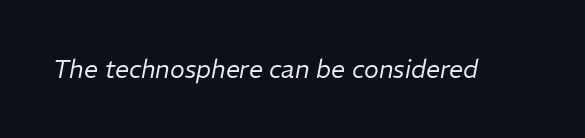
The image shows 25 px text type, italic (leaning right); set normal letter spacing, not underlined.
